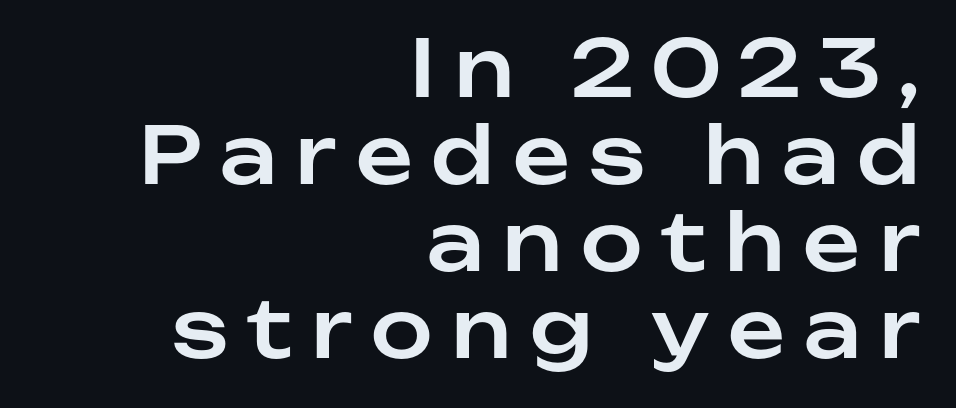
Spacing verdict: proportional, widths tailored to each character. You could barely slide anything between these rows. Unlike italic type, these characters show no tilt at all. Observe the wide spacing: letters keep a clear distance from each other.
